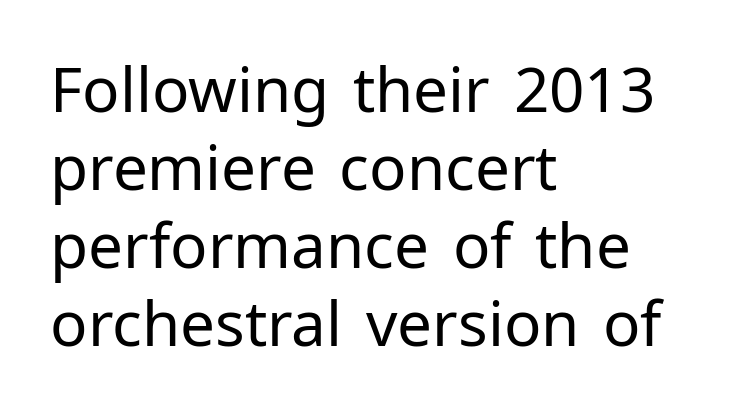
The image shows 62 px regular-weight sans-serif type, upright; set left-aligned, normal line spacing (1.26x), normal letter spacing, not underlined; low stroke contrast and a medium x-height.
